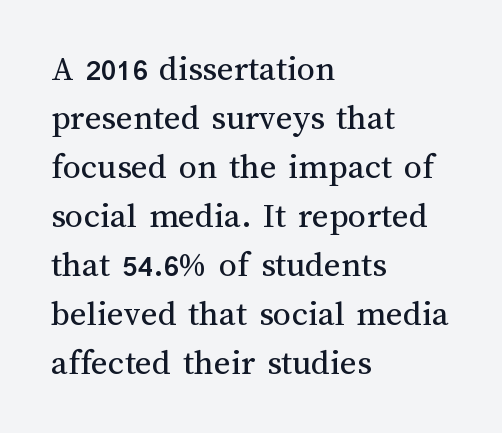
Q: Is the text bold? A: No.
Q: Is the text italic (slanted)? A: No, it is upright.
Q: Is the text underlined? A: No.
Q: How is the paragraph aligned? A: Left-aligned.
Q: Is the spacing between letters normal or unusually wide? A: Normal.
Q: Is the spacing between lines tight, normal or loose? A: Normal.
Q: Width (condensed, normal, or wide)? A: Normal.
Q: Stroke contrast? A: Medium.
Q: x-height? A: Medium.
Q: Monospaced? A: No.
